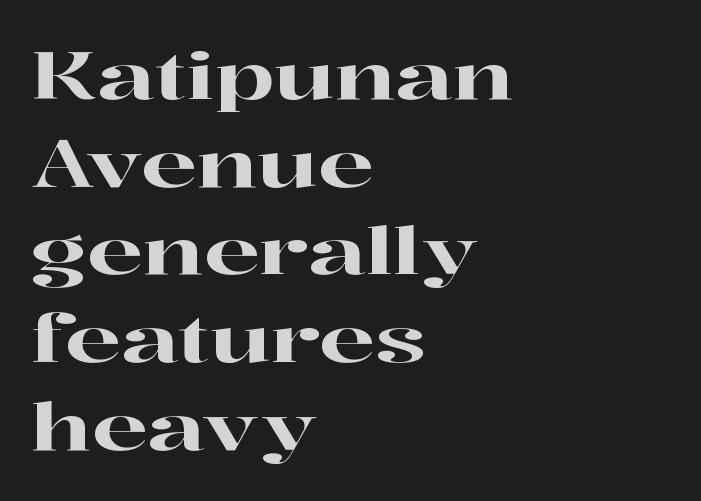
Q: Is the text italic (slanted)? A: No, it is upright.
Q: Is the typeface a serif or a sans-serif typeface? A: Serif.
Q: Is the text underlined? A: No.
Q: How is the paragraph aligned? A: Left-aligned.
Q: Is the spacing between letters normal or unusually wide? A: Normal.
Q: Is the spacing between lines tight, normal or loose? A: Normal.
Q: Width (condensed, normal, or wide)? A: Wide.
Q: Stroke contrast? A: High.
Q: x-height? A: Medium.
Q: Monospaced? A: No.
